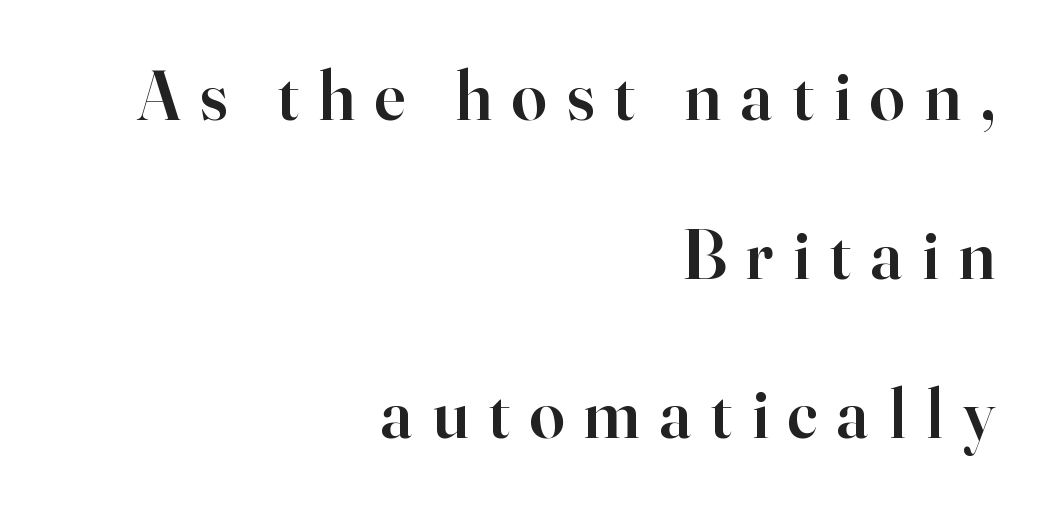
The image shows 70 px semibold serif type, upright; set right-aligned, loose line spacing (2.27x), unusually wide letter spacing (+0.28 em), not underlined; high stroke contrast and a small x-height.
